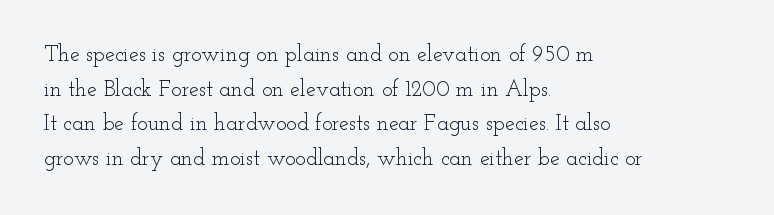
The image shows 22 px text type, upright; set left-aligned, normal line spacing (1.57x), normal letter spacing, not underlined.
